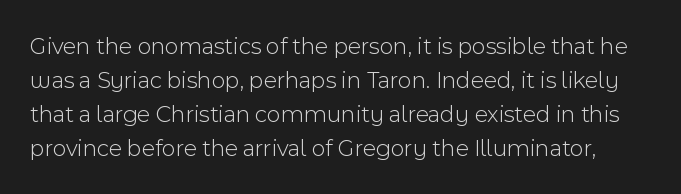
The image shows 24 px text type, upright; set normal line spacing (1.42x), normal letter spacing, not underlined.
